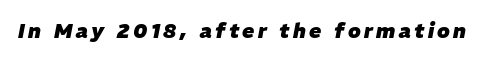
These words are printed bold, with thick strokes throughout. Plain, unruled lines of type. Posture: slanted.
